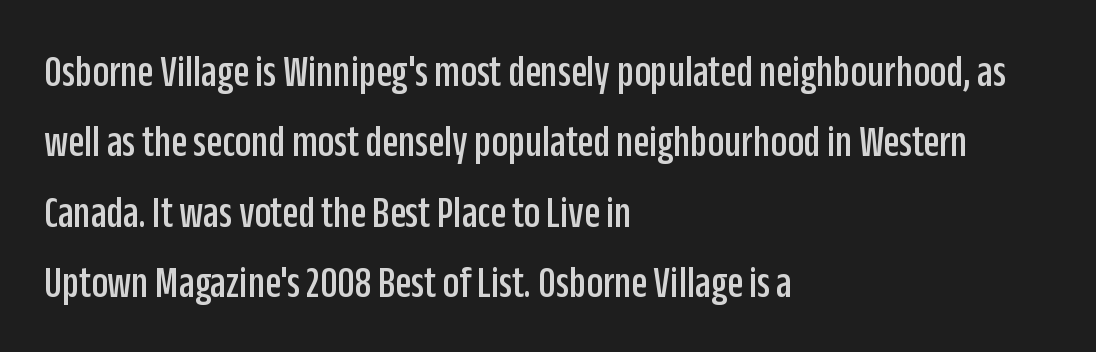
Q: Is the text italic (slanted)? A: No, it is upright.
Q: Is the typeface a serif or a sans-serif typeface? A: Sans-serif.
Q: Is the text underlined? A: No.
Q: How is the paragraph aligned? A: Left-aligned.
Q: Is the spacing between letters normal or unusually wide? A: Normal.
Q: Is the spacing between lines tight, normal or loose? A: Normal.
Q: Width (condensed, normal, or wide)? A: Condensed.
Q: Stroke contrast? A: Low.
Q: x-height? A: Large.
Q: Monospaced? A: No.
